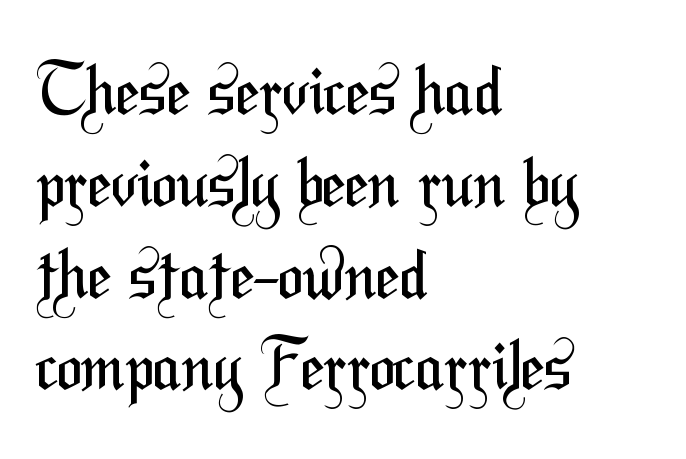
The image shows 68 px regular-weight, condensed sans-serif type; set left-aligned, normal line spacing (1.35x), normal letter spacing, not underlined; medium stroke contrast and a medium x-height.
